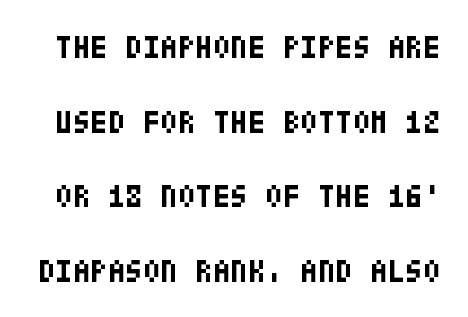
Is the letter spacing exaggerated? No — it looks like the ordinary default. Heavy-handed strokes throughout: this text is bold. The type sits square on the baseline with zero lean. Serifs: no, the terminals of the letterforms are clean.
